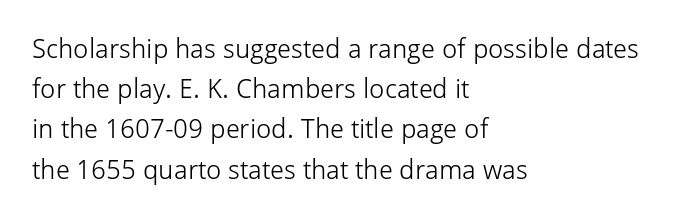
The paragraph shown leans on its left margin. Has an underline been added? It has not. The font's upright variant was chosen for this text. The cut favours lightness, reaching ordinary text weight at its darkest.
